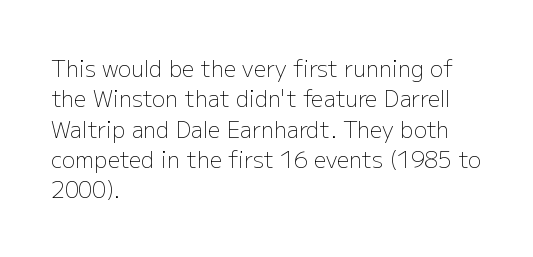
A quiet, ordinary-to-light weight characterises the typeface. The text block is weighted toward the left margin, trailing off unevenly rightward. This rendering leaves character spacing at its baseline value. Characters remain perfectly vertical along every line. The strip under each line holds only bare page.
